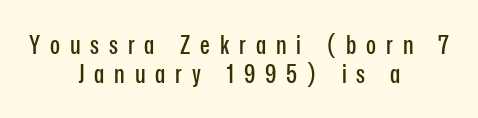
{"italic": "no", "underline": "no", "align": "center", "line_spacing": "tight", "line_spacing_ratio": 1.11, "letter_spacing": "wide", "letter_spacing_em": 0.38, "glyph_px": 26}
